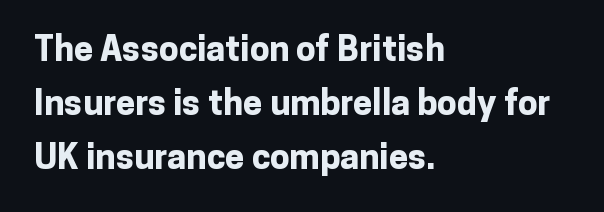
Q: Is the text bold? A: Yes.
Q: Is the text italic (slanted)? A: No, it is upright.
Q: Is the typeface a serif or a sans-serif typeface? A: Sans-serif.
Q: Is the text underlined? A: No.
Q: How is the paragraph aligned? A: Left-aligned.
Q: Is the spacing between letters normal or unusually wide? A: Normal.
Q: Is the spacing between lines tight, normal or loose? A: Normal.
Q: Width (condensed, normal, or wide)? A: Normal.
Q: Stroke contrast? A: Low.
Q: x-height? A: Medium.
Q: Monospaced? A: No.
